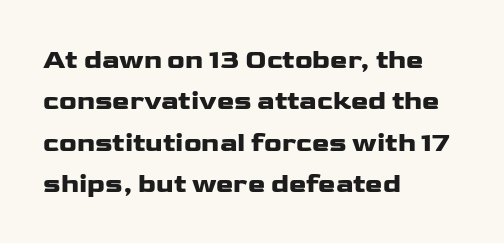
Honestly, there is no underline to notice here at all. Nothing unusual about the tracking: characters are spaced as the font intends. These lines stack with their left ends in a neat column. Posture: vertical. Normally led — the rows are evenly, conventionally spaced.
